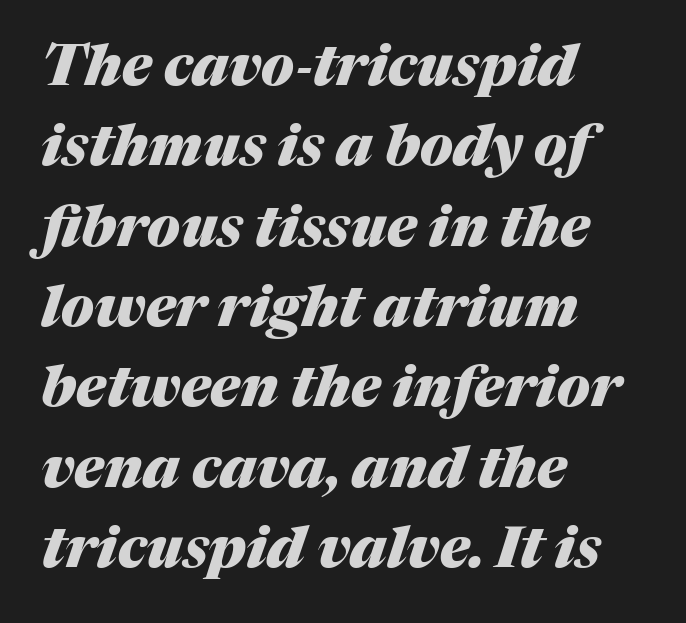
Q: Is the text bold? A: Yes.
Q: Is the text italic (slanted)? A: Yes, it leans right by about 17 degrees.
Q: Is the text underlined? A: No.
Q: How is the paragraph aligned? A: Left-aligned.
Q: Is the spacing between letters normal or unusually wide? A: Normal.
Q: Is the spacing between lines tight, normal or loose? A: Normal.
Q: Width (condensed, normal, or wide)? A: Normal.
Q: Stroke contrast? A: Medium.
Q: x-height? A: Medium.
Q: Monospaced? A: No.
